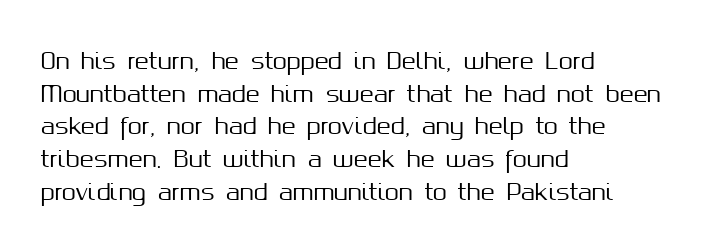
Q: Is the text italic (slanted)? A: No, it is upright.
Q: Is the text underlined? A: No.
Q: How is the paragraph aligned? A: Left-aligned.
Q: Is the spacing between letters normal or unusually wide? A: Normal.
Q: Is the spacing between lines tight, normal or loose? A: Normal.
